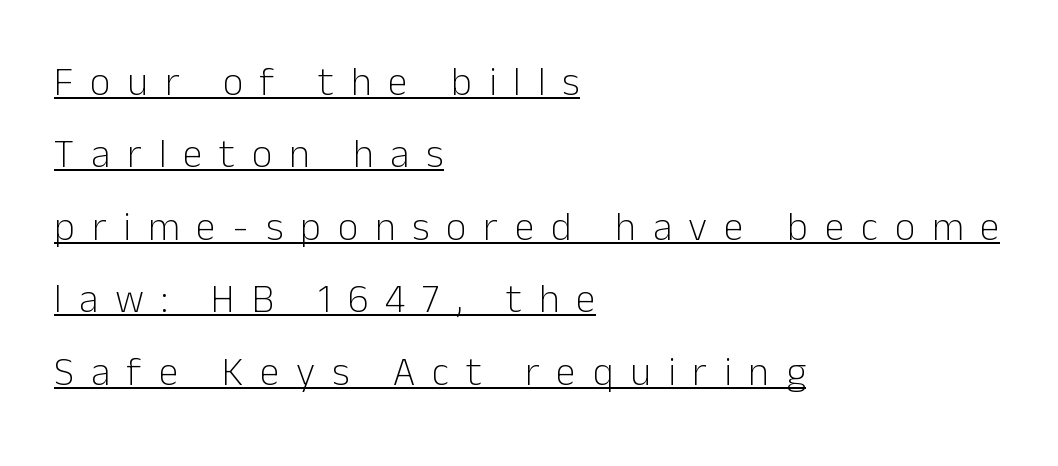
The image shows 40 px light sans-serif type, upright; set left-aligned, line spacing 1.81x, unusually wide letter spacing (+0.42 em), underlined; low stroke contrast and a medium x-height.
